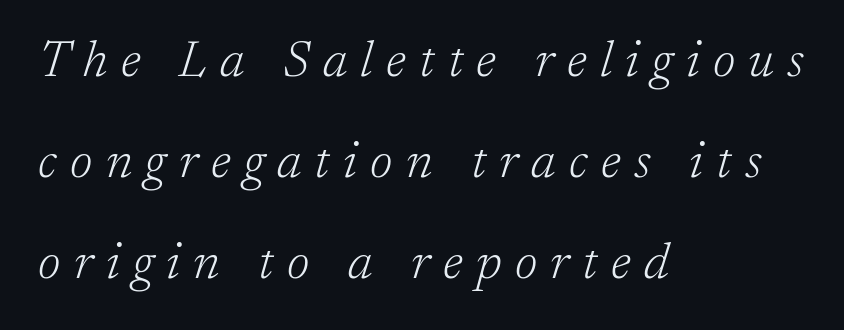
Q: Is the text bold? A: No.
Q: Is the text italic (slanted)? A: Yes, it leans right by about 17 degrees.
Q: Is the typeface a serif or a sans-serif typeface? A: Serif.
Q: Is the text underlined? A: No.
Q: How is the paragraph aligned? A: Left-aligned.
Q: Is the spacing between letters normal or unusually wide? A: Unusually wide.
Q: Is the spacing between lines tight, normal or loose? A: Loose.
Q: Width (condensed, normal, or wide)? A: Normal.
Q: Stroke contrast? A: Low.
Q: x-height? A: Medium.
Q: Monospaced? A: No.
